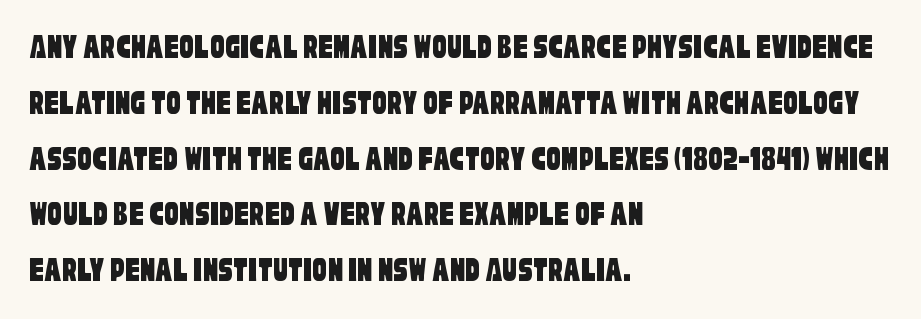
Q: Is the typeface a serif or a sans-serif typeface? A: Sans-serif.
Q: Is the text underlined? A: No.
Q: How is the paragraph aligned? A: Left-aligned.
Q: Is the spacing between letters normal or unusually wide? A: Normal.
Q: Is the spacing between lines tight, normal or loose? A: Normal.
Q: Width (condensed, normal, or wide)? A: Condensed.
Q: Stroke contrast? A: Low.
Q: x-height? A: Large.
Q: Monospaced? A: No.
